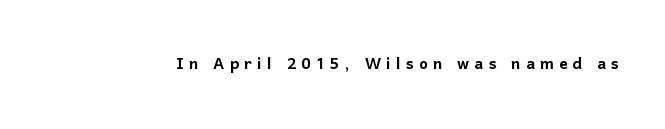
Q: Is the text italic (slanted)? A: No, it is upright.
Q: Is the text underlined? A: No.
Q: Is the spacing between letters normal or unusually wide? A: Unusually wide.
